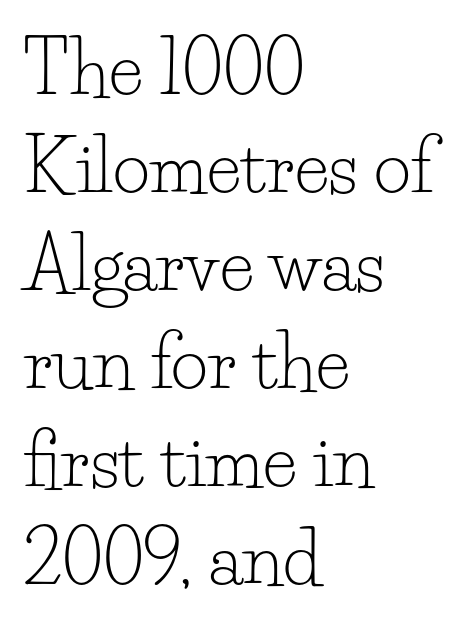
{"serif": "yes", "italic": "no", "bold": "no", "weight": "light", "width": "normal", "stroke_contrast": "low", "x_height": "small", "monospaced": "no", "underline": "no", "align": "left", "line_spacing": "normal", "line_spacing_ratio": 1.36, "letter_spacing": "normal", "letter_spacing_em": 0.0, "glyph_px": 72}
